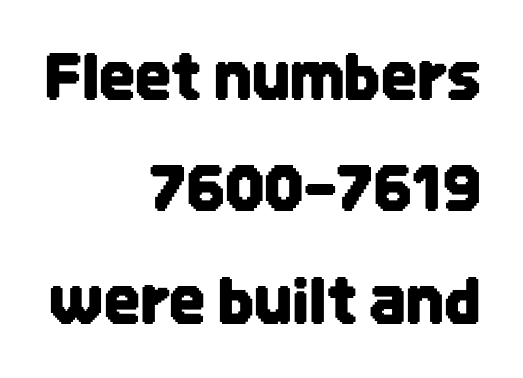
{"serif": "no", "italic": "no", "width": "condensed", "stroke_contrast": "low", "x_height": "large", "monospaced": "no", "underline": "no", "align": "right", "line_spacing_ratio": 1.78, "letter_spacing": "normal", "letter_spacing_em": 0.0, "glyph_px": 63}
